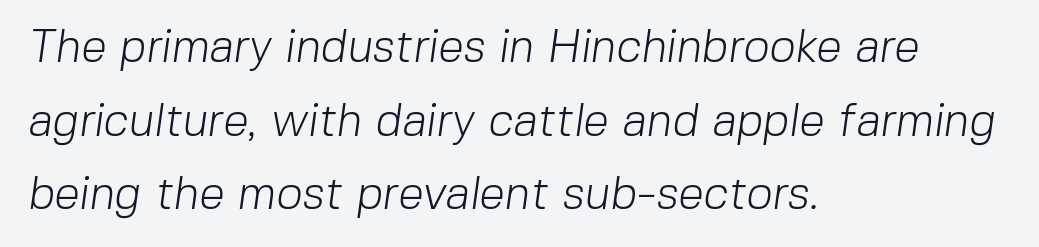
{"serif": "no", "bold": "no", "weight": "light", "width": "normal", "stroke_contrast": "low", "x_height": "medium", "monospaced": "no", "underline": "no", "align": "left", "line_spacing": "normal", "line_spacing_ratio": 1.6, "letter_spacing": "normal", "letter_spacing_em": 0.0, "glyph_px": 46}
